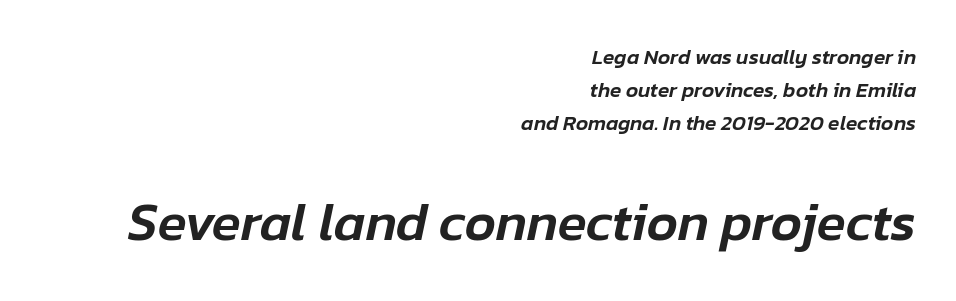
Note: smaller setting up top, larger setting below. Is this a fixed-width face? No — the glyphs have proportional, varying widths. Honestly, there is no underline to notice here at all. Does extra space separate the letters? No, they use regular spacing.
